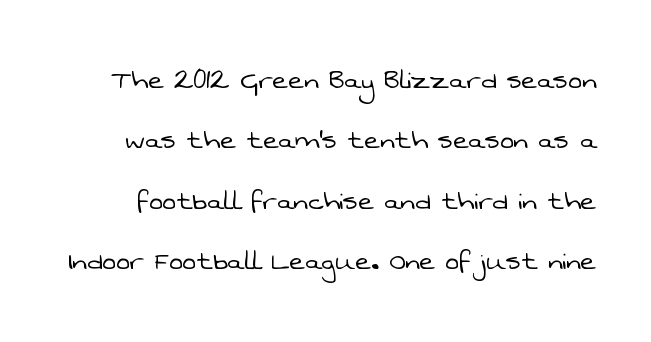
The image shows 33 px light sans-serif type; set line spacing 1.83x, normal letter spacing, not underlined; low stroke contrast and a medium x-height.
